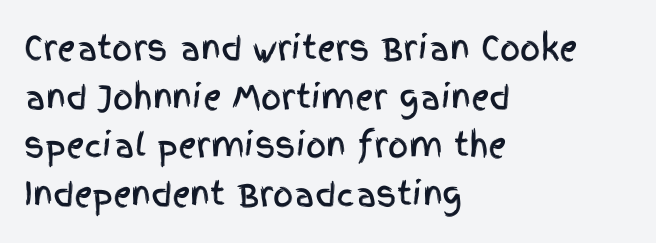
The zone under the glyphs is completely vacant. Is the letter spacing exaggerated? No — it looks like the ordinary default. Posture: vertical. Casual observation: everything's shoved over to the left. The leading is moderate, giving the passage an even texture.
